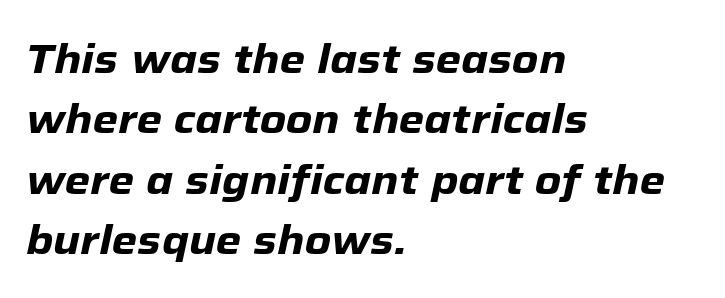
{"italic": "yes", "lean": "right", "slant_degrees": 12, "bold": "yes", "weight": "heavy", "width": "normal", "stroke_contrast": "low", "x_height": "medium", "monospaced": "no", "underline": "no", "align": "left", "line_spacing": "normal", "line_spacing_ratio": 1.47, "letter_spacing": "normal", "letter_spacing_em": 0.0, "glyph_px": 41}
